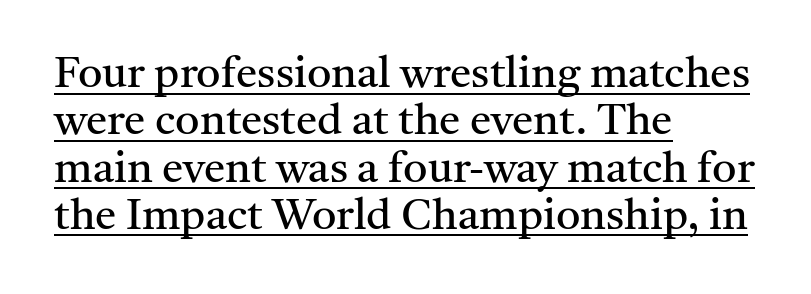
{"serif": "yes", "italic": "no", "bold": "no", "weight": "regular", "width": "normal", "stroke_contrast": "medium", "x_height": "medium", "monospaced": "no", "underline": "yes", "align": "left", "line_spacing": "tight", "line_spacing_ratio": 1.1, "letter_spacing": "normal", "letter_spacing_em": 0.0, "glyph_px": 43}
